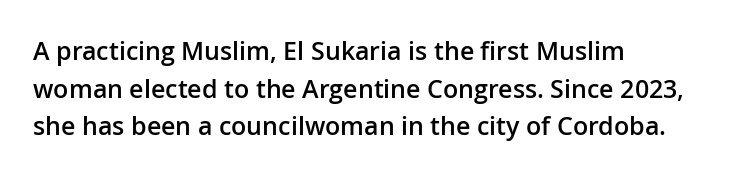
The foot of each line stays bare and open. Horizontal bands of white between lines are of average thickness. A fair bit of extra ink — the face is semibold, not bold. Where is the straight margin? On the left.
